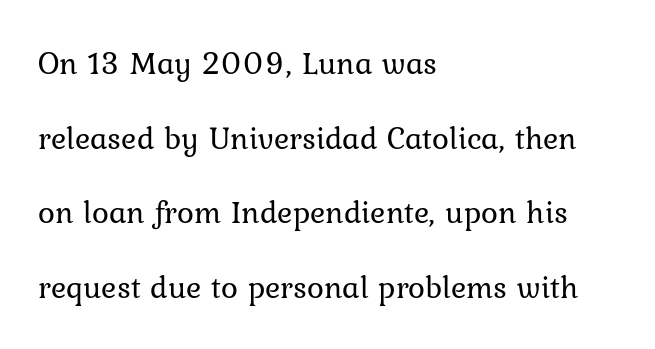
The image shows 32 px regular-weight type, upright; set left-aligned, loose line spacing (2.33x), normal letter spacing, not underlined; low stroke contrast and a medium x-height.
